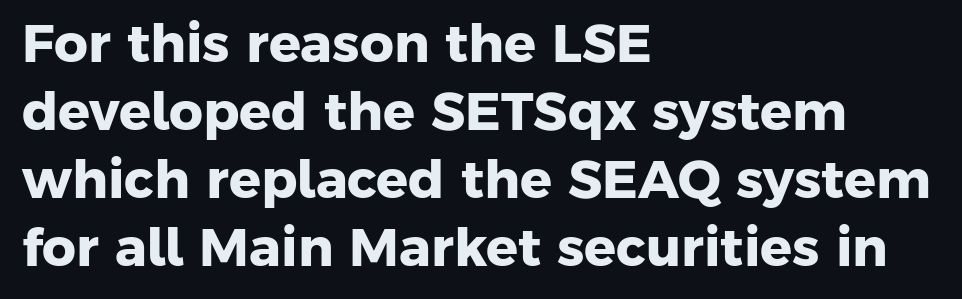
{"serif": "no", "bold": "yes", "weight": "heavy", "width": "normal", "stroke_contrast": "low", "x_height": "medium", "monospaced": "no", "underline": "no", "align": "left", "line_spacing": "normal", "line_spacing_ratio": 1.28, "letter_spacing": "normal", "letter_spacing_em": 0.0, "glyph_px": 53}
